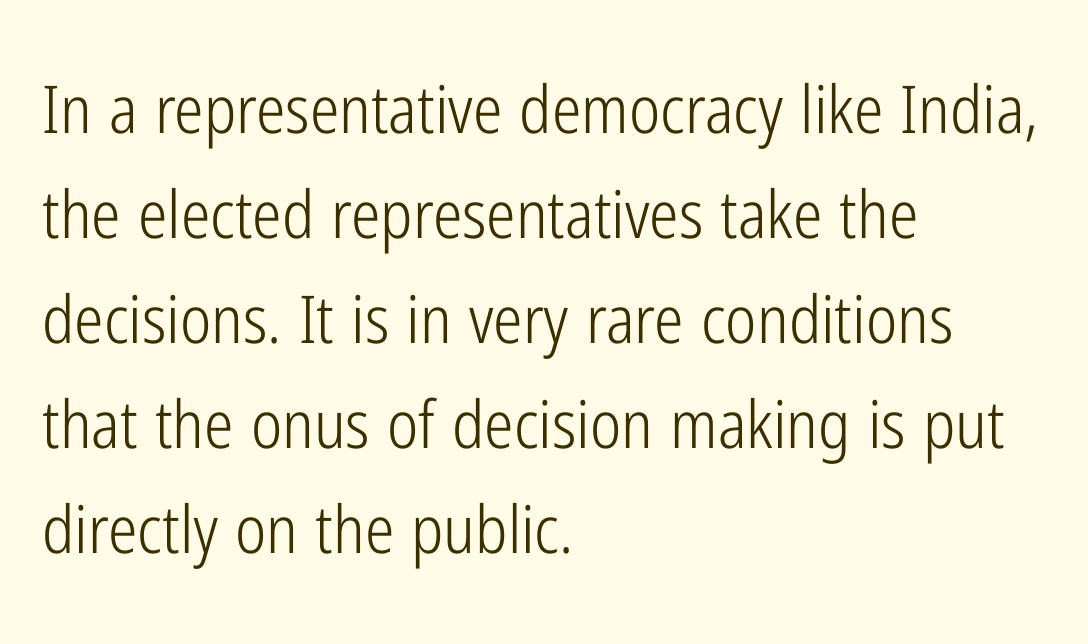
The face used here is rendered with its standard letterfit. The ragged edge is on the right, which tells us the setting is flush left. The weight would be labelled regular, book, light, or lighter still. Descenders hang freely into open space. Spacing verdict: proportional, widths tailored to each character.
